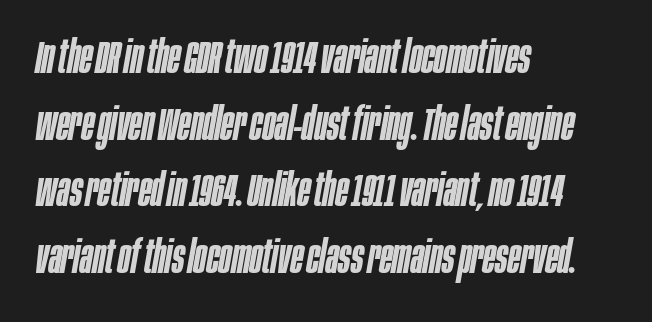
The image shows 46 px semibold, condensed type, italic (leaning right); set left-aligned, normal line spacing (1.45x), normal letter spacing, not underlined; low stroke contrast and a large x-height.
